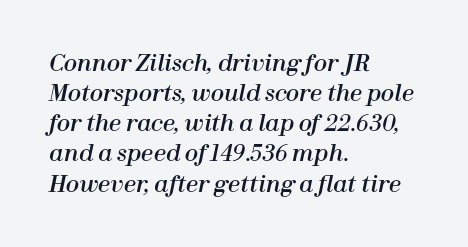
Q: Is the text italic (slanted)? A: Yes, it leans right by about 12 degrees.
Q: Is the text underlined? A: No.
Q: How is the paragraph aligned? A: Left-aligned.
Q: Is the spacing between letters normal or unusually wide? A: Normal.
Q: Is the spacing between lines tight, normal or loose? A: Normal.
